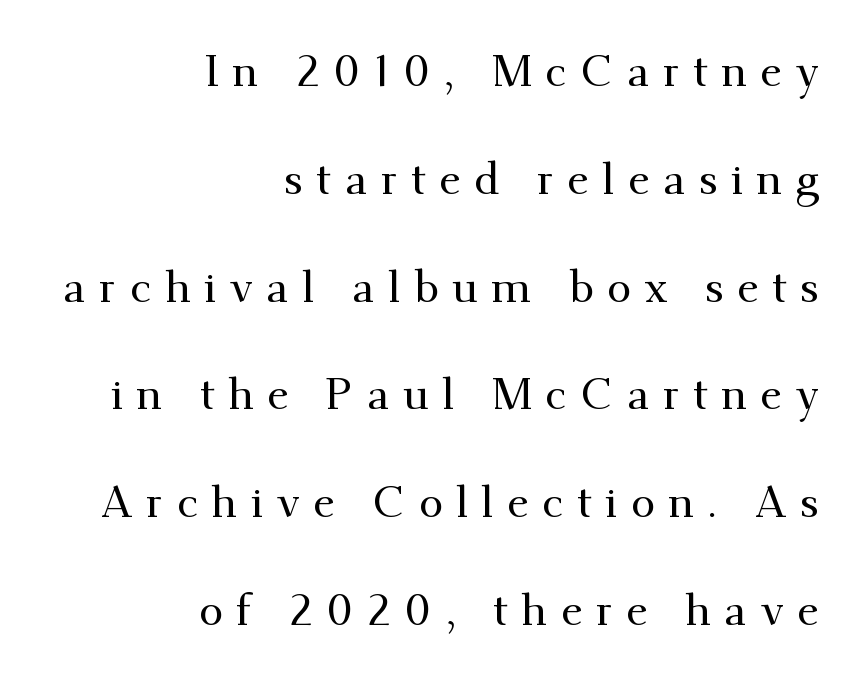
The passage shown is typeset with a serif family. This rendering features lettering with no underline. The face used here is proportionally spaced, like ordinary book or web type. The line texture is sparse and dotted thanks to wide tracking. Notice how the passage keeps a crisp vertical edge on the right only.
